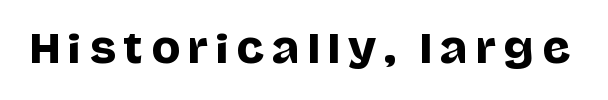
Spacing verdict: proportional, widths tailored to each character. A clean baseline with only descenders dipping below it. Quick note: not italic, upright. Honestly, the letter spacing is so wide it's the main thing you notice. Look at the bottom of the vertical strokes: they stop flat, with no serifs.
